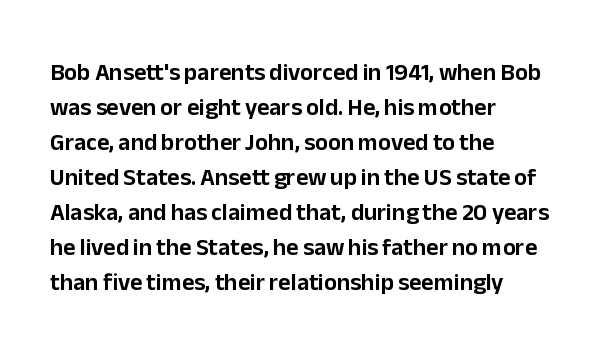
Q: Is the text italic (slanted)? A: No, it is upright.
Q: Is the text underlined? A: No.
Q: How is the paragraph aligned? A: Left-aligned.
Q: Is the spacing between letters normal or unusually wide? A: Normal.
Q: Is the spacing between lines tight, normal or loose? A: Normal.
